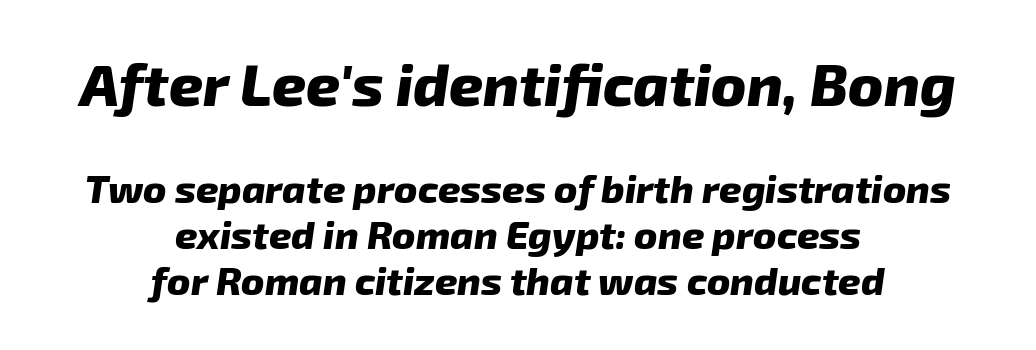
{"italic": "yes", "lean": "right", "slant_degrees": 8, "bold": "yes", "weight": "heavy", "width": "normal", "stroke_contrast": "low", "x_height": "medium", "monospaced": "no", "underline": "no", "align": "center", "line_spacing_ratio": 1.18, "letter_spacing": "normal", "letter_spacing_em": 0.0, "larger_block": "first", "size_ratio": 1.51, "glyph_px": 59}
